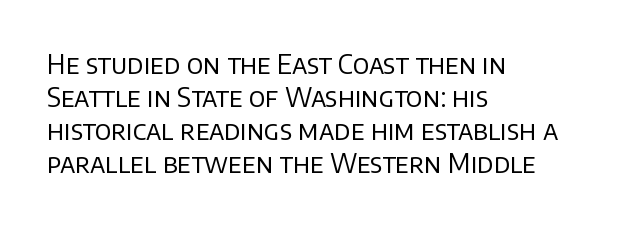
{"italic": "no", "bold": "no", "underline": "no", "align": "left", "line_spacing": "normal", "line_spacing_ratio": 1.27, "letter_spacing": "normal", "letter_spacing_em": 0.0, "glyph_px": 26}
